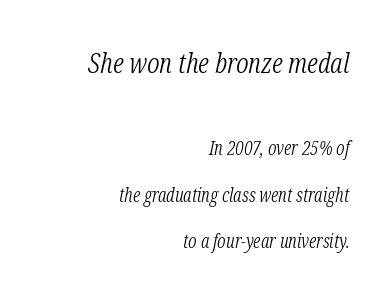
Q: Is the text bold? A: No.
Q: Is the text italic (slanted)? A: Yes, it leans right by about 12 degrees.
Q: Is the typeface a serif or a sans-serif typeface? A: Serif.
Q: Is the text underlined? A: No.
Q: How is the paragraph aligned? A: Right-aligned.
Q: Is the spacing between letters normal or unusually wide? A: Normal.
Q: Is the spacing between lines tight, normal or loose? A: Loose.
Q: Which block of text is set in a larger size, the first (top) or the second (bottom)? A: The first (top) one.
Q: Width (condensed, normal, or wide)? A: Condensed.
Q: Stroke contrast? A: Low.
Q: x-height? A: Medium.
Q: Monospaced? A: No.
